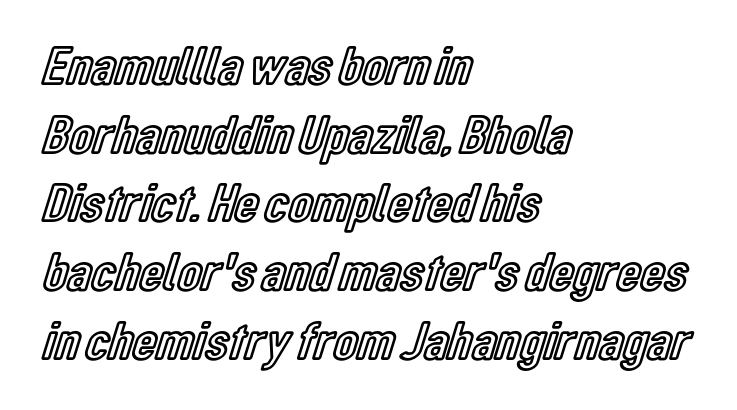
{"width": "condensed", "x_height": "medium", "monospaced": "no", "underline": "no", "align": "left", "line_spacing": "normal", "line_spacing_ratio": 1.25, "letter_spacing": "normal", "letter_spacing_em": 0.0, "glyph_px": 55}
